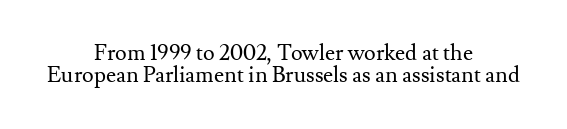
The image shows 22 px text type, upright; set centered, tight line spacing (0.98x), normal letter spacing, not underlined.
